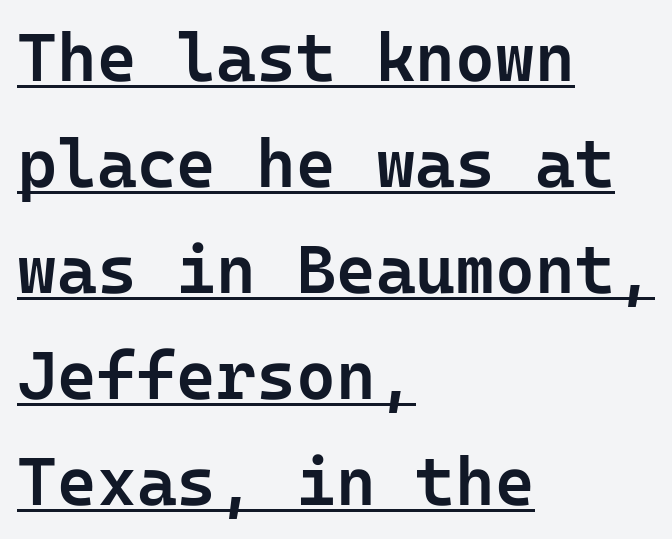
How would I describe the line gaps? Plain and ordinary. Nope, no serifs anywhere on these letters. In CSS terms this would be text-align: left. Compared with undecorated copy, this sample adds a rule below the words.
